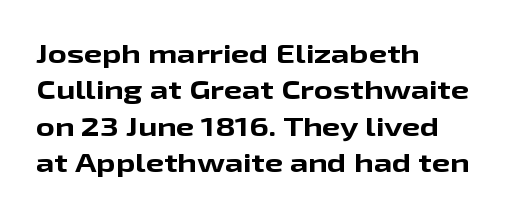
Characters remain perfectly vertical along every line. The passage is arranged the way most books set body copy — flush left. These lines sit exactly where default settings would place them. Nobody touched the tracking dial on this one. Descender tails drop into unmarked territory. Is the type bold? Yes — the strokes are clearly thick and heavy.
